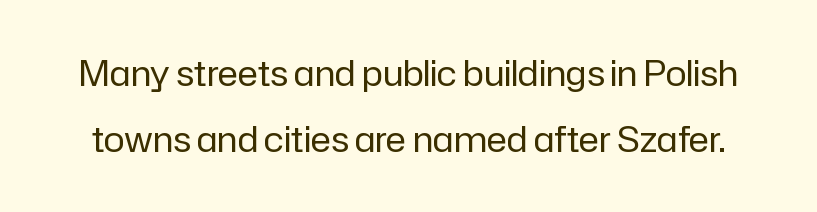
The image shows 35 px regular-weight sans-serif type, upright; set line spacing 1.89x, normal letter spacing, not underlined; low stroke contrast and a medium x-height.
